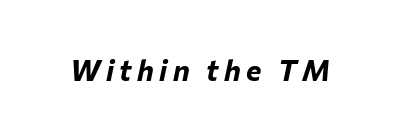
The image shows 29 px bold type, italic (leaning right); set not underlined; low stroke contrast and a medium x-height.
